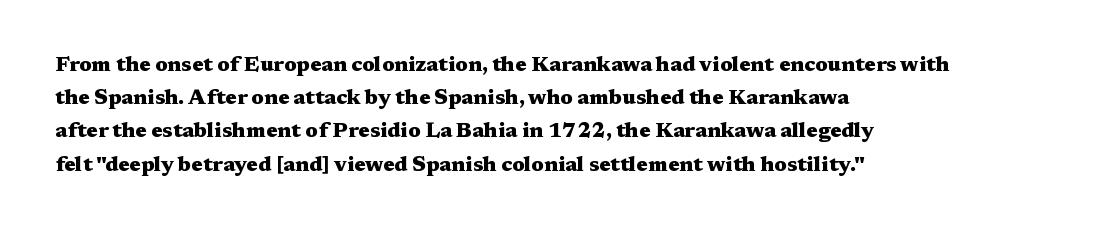
Q: Is the text bold? A: Yes.
Q: Is the text italic (slanted)? A: No, it is upright.
Q: Is the text underlined? A: No.
Q: How is the paragraph aligned? A: Left-aligned.
Q: Is the spacing between letters normal or unusually wide? A: Normal.
Q: Is the spacing between lines tight, normal or loose? A: Normal.
